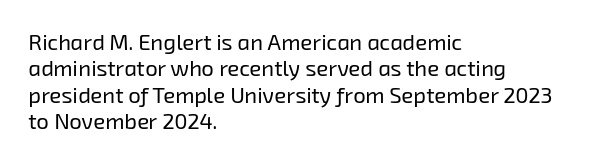
{"bold": "no", "underline": "no", "align": "left", "line_spacing_ratio": 1.2, "letter_spacing": "normal", "letter_spacing_em": 0.0, "glyph_px": 22}
